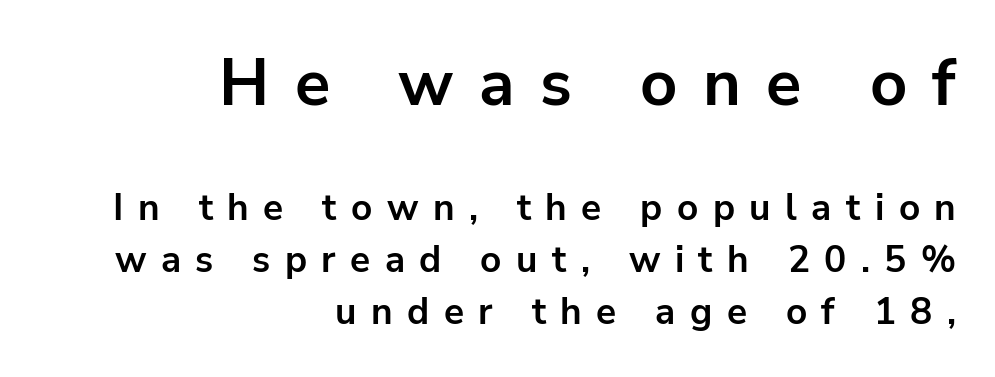
Short and long lines alike share a common ending point at right. The tracking jumps out immediately: characters are airy and widely separated. What kind of face is this? One without serifs — a sans. These lines carry a lot of weight — the face is fully bold. This sample has the flowing, uneven cadence of proportional lettering. A bare baseline throughout the passage.
